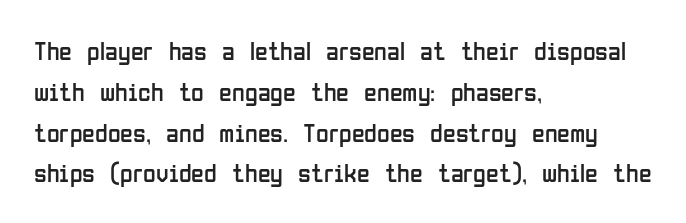
The gap between lines stays unmarked. No extra tracking has been applied to these lines. Does the leading feel generous? No, just average. Short and long lines alike share a common starting point at left.
